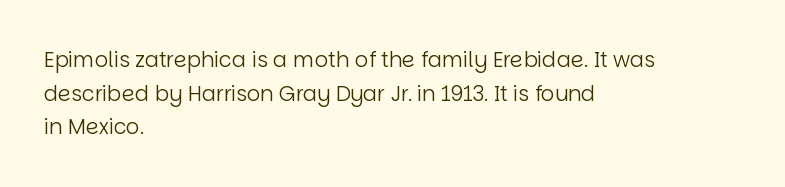
The image shows 21 px text type, upright; set left-aligned, normal line spacing (1.6x), normal letter spacing, not underlined.
